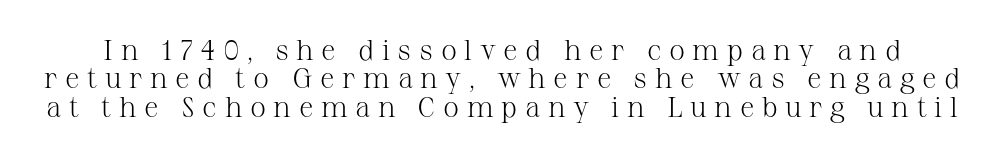
Vertical spacing — tight. The passage shown has open, widely tracked lettering throughout. Descenders hang freely into open space. These lines are composed in type with serifs. The strokes are not fattened; the text isn't bold.
